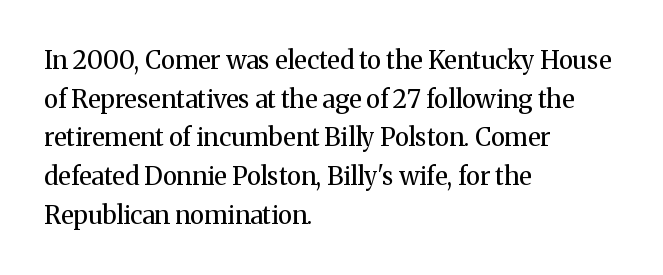
Q: Is the text bold? A: No.
Q: Is the text italic (slanted)? A: No, it is upright.
Q: Is the text underlined? A: No.
Q: How is the paragraph aligned? A: Left-aligned.
Q: Is the spacing between letters normal or unusually wide? A: Normal.
Q: Is the spacing between lines tight, normal or loose? A: Normal.
